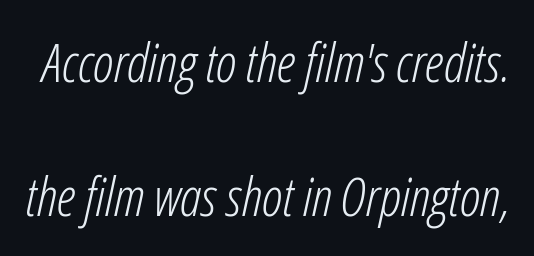
Q: Is the text bold? A: No.
Q: Is the text italic (slanted)? A: Yes, it leans right by about 12 degrees.
Q: Is the text underlined? A: No.
Q: Is the spacing between letters normal or unusually wide? A: Normal.
Q: Is the spacing between lines tight, normal or loose? A: Loose.
Q: Width (condensed, normal, or wide)? A: Condensed.
Q: Stroke contrast? A: Low.
Q: x-height? A: Medium.
Q: Monospaced? A: No.
